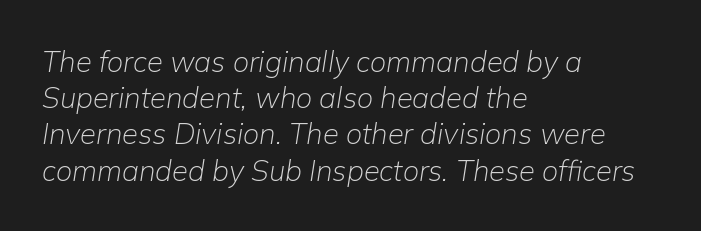
Between one letter and the next there's only the usual sliver of space. The typography opts for an oblique posture over an upright one. Summary of weight: not heavy and not bold. Rule under the text: the space is simply empty. Each letter keeps its own natural width here, so spacing adapts to shape.
